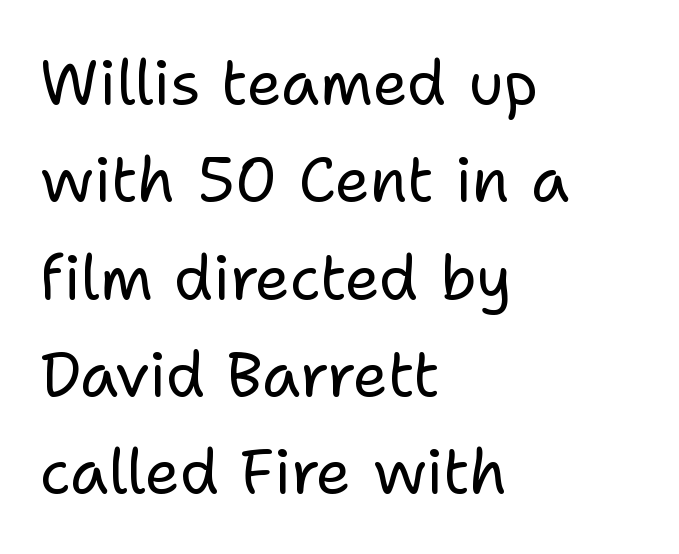
Q: Is the text bold? A: No.
Q: Is the text italic (slanted)? A: No, it is upright.
Q: Is the typeface a serif or a sans-serif typeface? A: Sans-serif.
Q: Is the text underlined? A: No.
Q: How is the paragraph aligned? A: Left-aligned.
Q: Is the spacing between letters normal or unusually wide? A: Normal.
Q: Is the spacing between lines tight, normal or loose? A: Normal.
Q: Width (condensed, normal, or wide)? A: Normal.
Q: Stroke contrast? A: Low.
Q: x-height? A: Medium.
Q: Monospaced? A: No.
